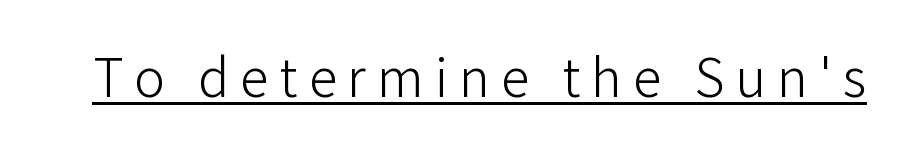
Q: Is the text bold? A: No.
Q: Is the text italic (slanted)? A: No, it is upright.
Q: Is the typeface a serif or a sans-serif typeface? A: Sans-serif.
Q: Is the text underlined? A: Yes.
Q: Is the spacing between letters normal or unusually wide? A: Unusually wide.
Q: Width (condensed, normal, or wide)? A: Normal.
Q: Stroke contrast? A: Low.
Q: x-height? A: Medium.
Q: Monospaced? A: No.
